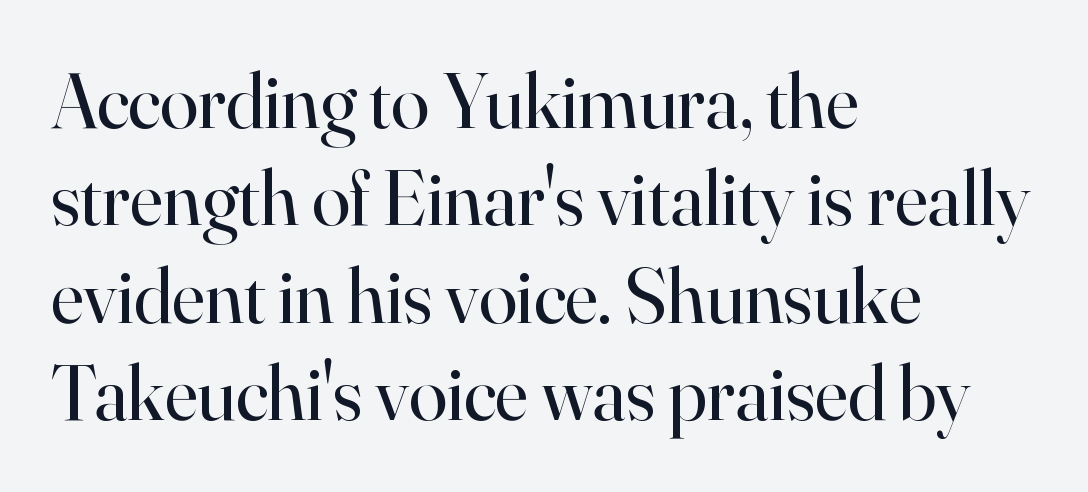
Summary of vertical rhythm: regular, with standard interline spacing. The font's upright variant was chosen for this text. These lines stack with their left ends in a neat column. Default kerning and tracking; the words read as compact shapes. Any mark beneath the type? The region is blank.
